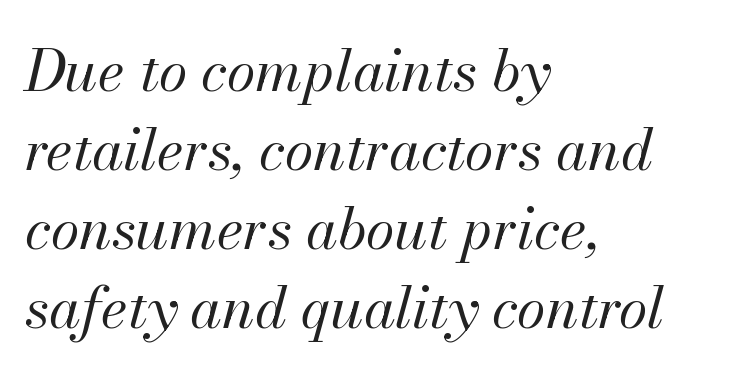
The image shows 58 px regular-weight type, italic (leaning right); set left-aligned, normal line spacing (1.36x), normal letter spacing, not underlined; medium stroke contrast and a small x-height.
